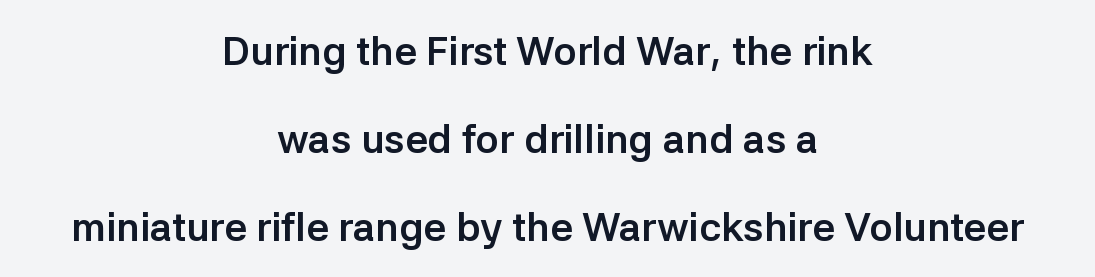
{"serif": "no", "italic": "no", "bold": "yes", "weight": "semibold", "width": "normal", "stroke_contrast": "low", "x_height": "medium", "monospaced": "no", "underline": "no", "align": "center", "line_spacing": "loose", "line_spacing_ratio": 2.2, "letter_spacing": "normal", "letter_spacing_em": 0.0, "glyph_px": 40}
